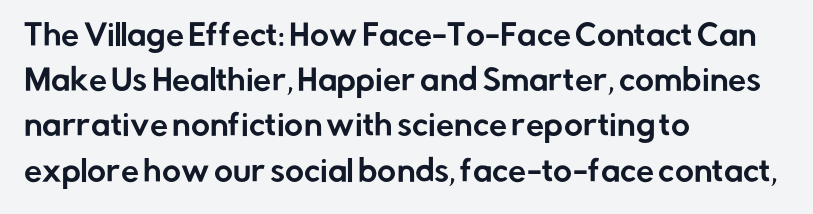
{"serif": "no", "italic": "no", "width": "normal", "stroke_contrast": "low", "x_height": "medium", "monospaced": "no", "underline": "no", "align": "left", "line_spacing": "normal", "line_spacing_ratio": 1.56, "letter_spacing": "normal", "letter_spacing_em": 0.0, "glyph_px": 29}
